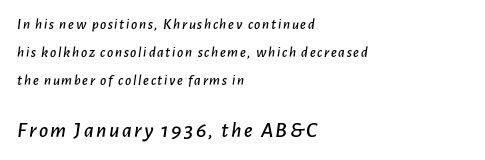
The passage is arranged the way most books set body copy — flush left. Italic: yes, the glyphs are oblique. If you squint, the bottom block still reads clearly — it's the larger of the two. Glance below the letters and you will spot only blank space.
